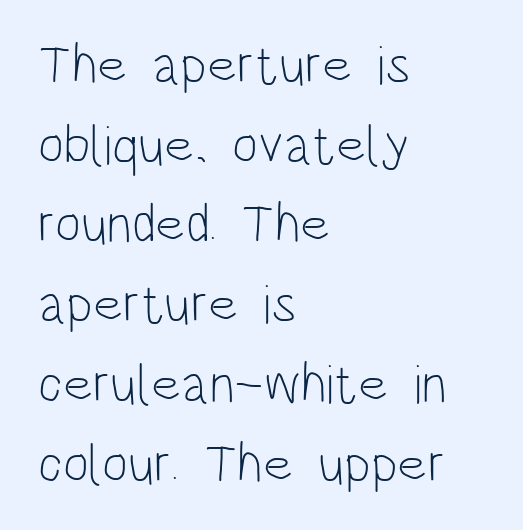
{"serif": "no", "italic": "no", "bold": "no", "weight": "light", "width": "condensed", "stroke_contrast": "low", "x_height": "large", "monospaced": "no", "underline": "no", "align": "left", "line_spacing": "normal", "line_spacing_ratio": 1.45, "letter_spacing": "normal", "letter_spacing_em": 0.0, "glyph_px": 55}
